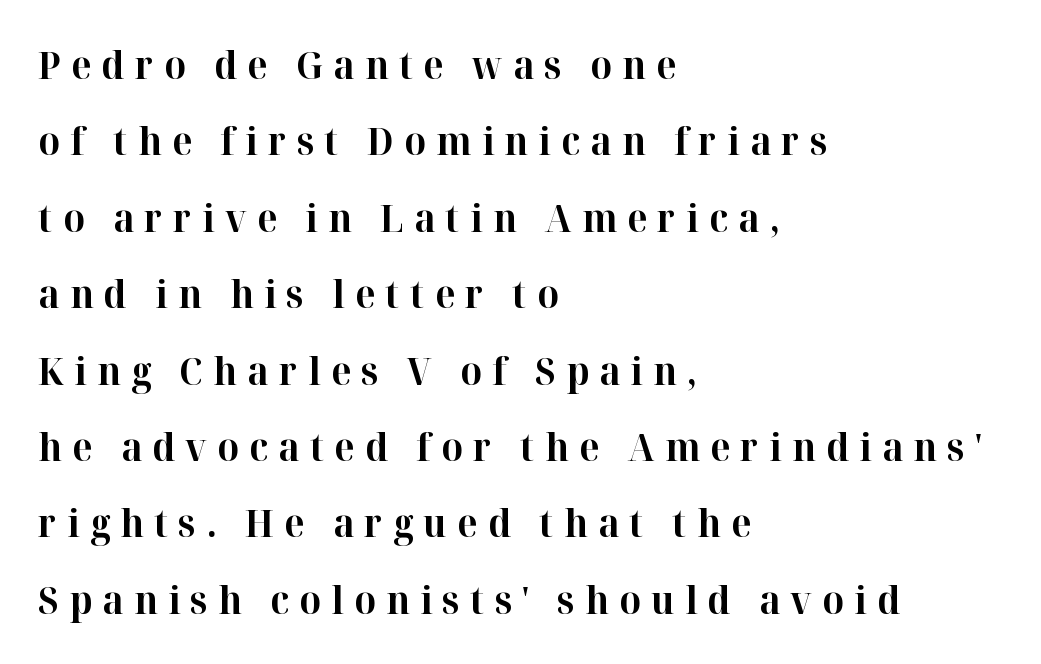
The face used here is proportionally spaced, like ordinary book or web type. You'd pick this weight for a headline — it's a proper bold. Serif or sans? Serif — the stroke terminals have little feet. Rendered with straight, roman letterforms.
